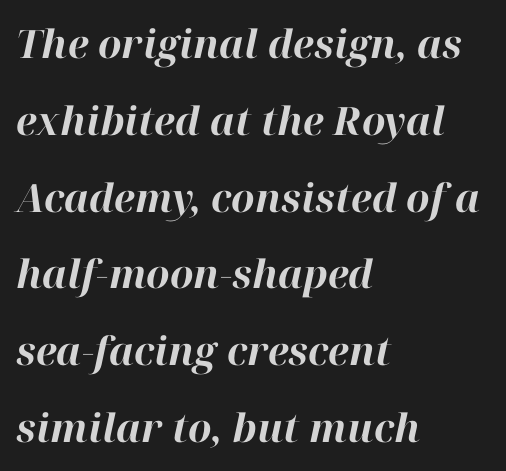
The image shows 39 px bold type, italic (leaning right); set left-aligned, loose line spacing (1.97x), normal letter spacing, not underlined; high stroke contrast and a medium x-height.
